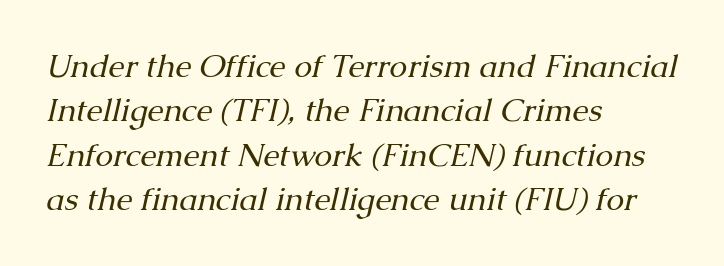
Do the characters align in a grid? No, the font is proportional. The text was rendered using a seriffed face with decorative stroke endings. The paragraph has a hard left edge and a soft right edge. In terms of posture, this sample is oblique. Heft: none added — not bold. The glyphs are unaccompanied by any horizontal stroke below them.
